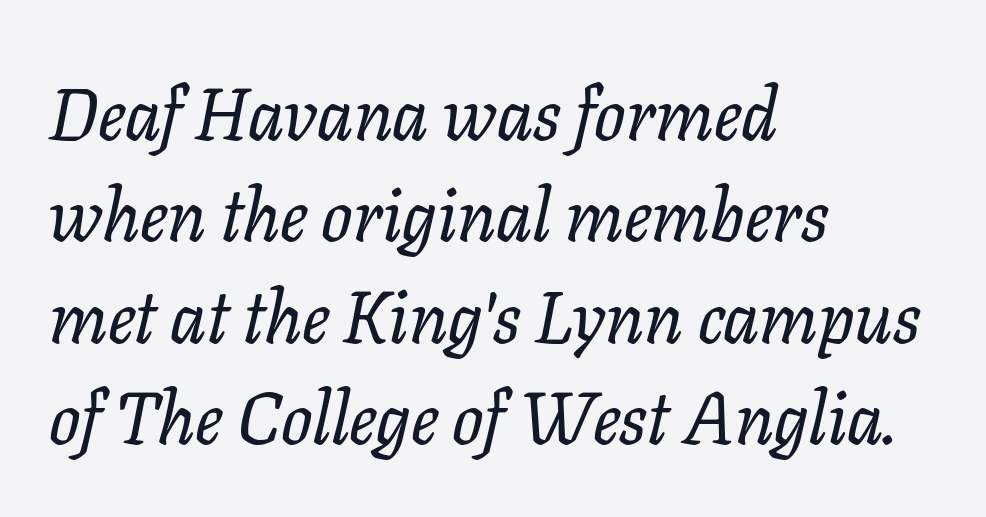
One-word summary of the alignment: left. The letters advance in unequal steps, a hallmark of proportional type. Lines of text with bare space underneath. Italic? Definitely — the glyphs are oblique.
